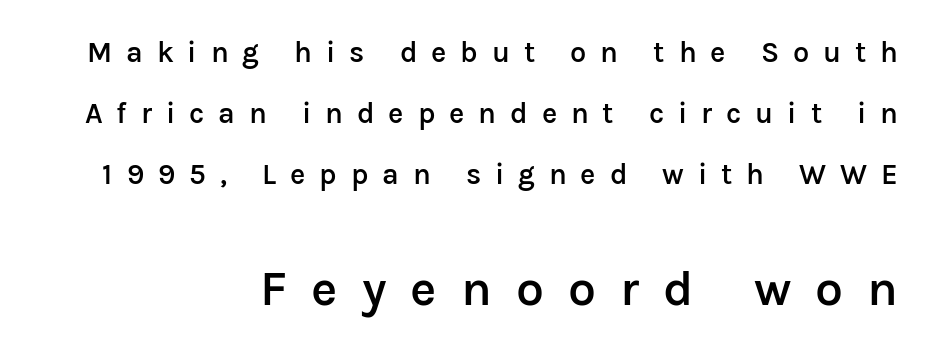
The image shows 50 px semibold sans-serif type, upright; set right-aligned, loose line spacing (2.11x), unusually wide letter spacing (+0.48 em), not underlined; the second (bottom) block is 1.72x larger; low stroke contrast and a medium x-height.
